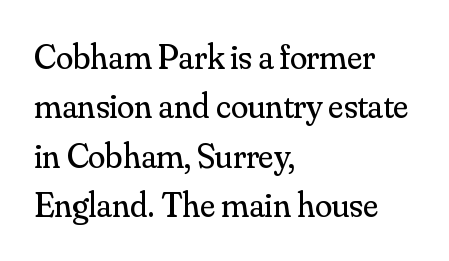
The image shows 35 px regular-weight serif type, upright; set left-aligned, normal line spacing (1.41x), normal letter spacing, not underlined; medium stroke contrast and a small x-height.
